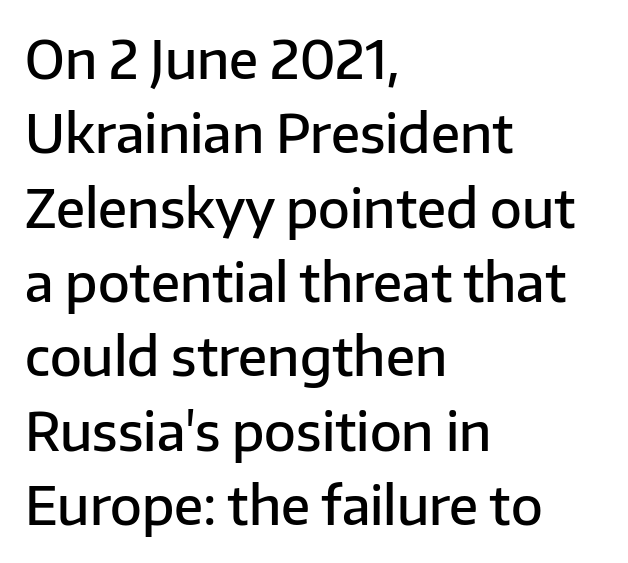
Compared with an ordinary text face, these strokes are moderately heavier — a semibold. Which margin do the lines hug? The left one — the right edge is uneven. Quick note: underline off. The leading is moderate, giving the passage an even texture. Varying glyph widths throughout — classic text-font behaviour.
